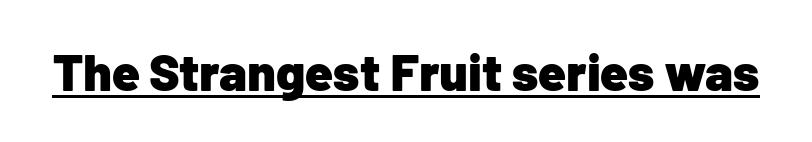
The image shows 51 px heavy sans-serif type, upright; set normal letter spacing, underlined; low stroke contrast and a medium x-height.
